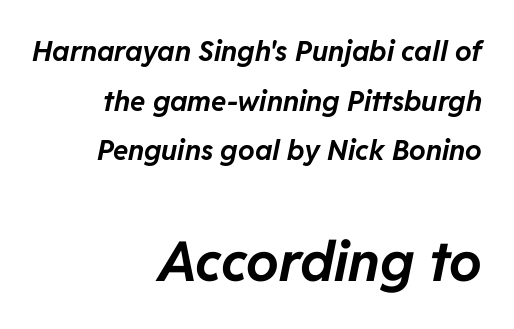
The image shows 55 px bold type, italic (leaning right); set right-aligned, line spacing 1.77x, normal letter spacing, not underlined; the second (bottom) block is 1.96x larger; low stroke contrast and a medium x-height.
